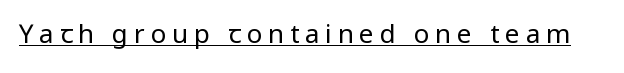
Q: Is the text bold? A: No.
Q: Is the text italic (slanted)? A: No, it is upright.
Q: Is the text underlined? A: Yes.
Q: Is the spacing between letters normal or unusually wide? A: Unusually wide.
